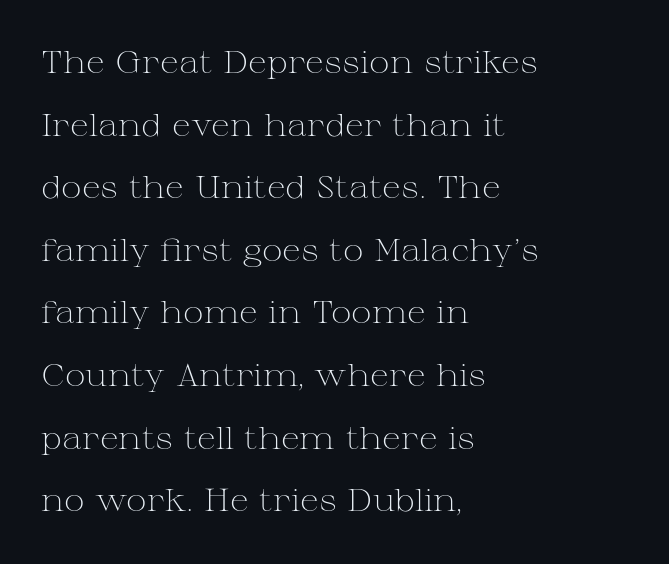
{"serif": "yes", "italic": "no", "bold": "no", "weight": "light", "width": "wide", "stroke_contrast": "medium", "x_height": "medium", "monospaced": "no", "underline": "no", "align": "left", "line_spacing": "loose", "line_spacing_ratio": 2.02, "letter_spacing": "normal", "letter_spacing_em": 0.0, "glyph_px": 31}
